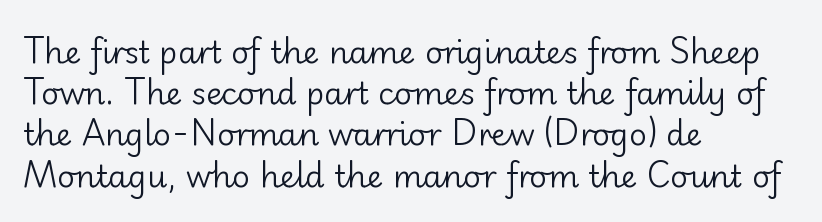
Notice how descenders clear the ascenders below comfortably — that's standard leading. The tracking reads as untouched default to a designer's eye. A roman cut, with each character standing at attention. Rule under the text: the space is simply empty.
